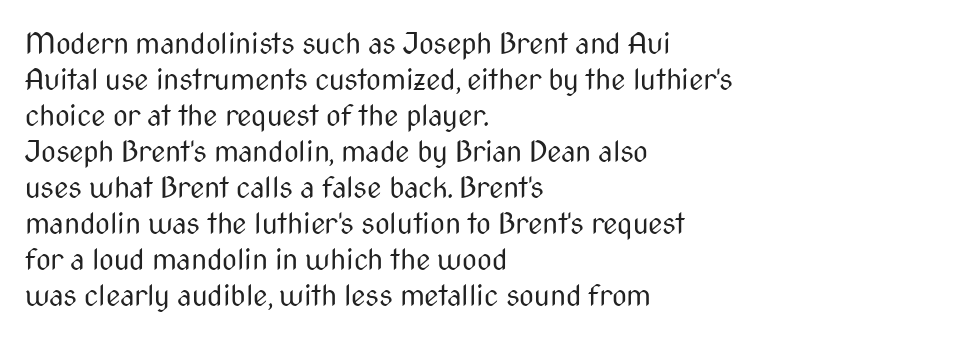
Q: Is the text bold? A: No.
Q: Is the text italic (slanted)? A: No, it is upright.
Q: Is the typeface a serif or a sans-serif typeface? A: Sans-serif.
Q: Is the text underlined? A: No.
Q: How is the paragraph aligned? A: Left-aligned.
Q: Is the spacing between letters normal or unusually wide? A: Normal.
Q: Width (condensed, normal, or wide)? A: Condensed.
Q: Stroke contrast? A: Medium.
Q: x-height? A: Medium.
Q: Monospaced? A: No.
